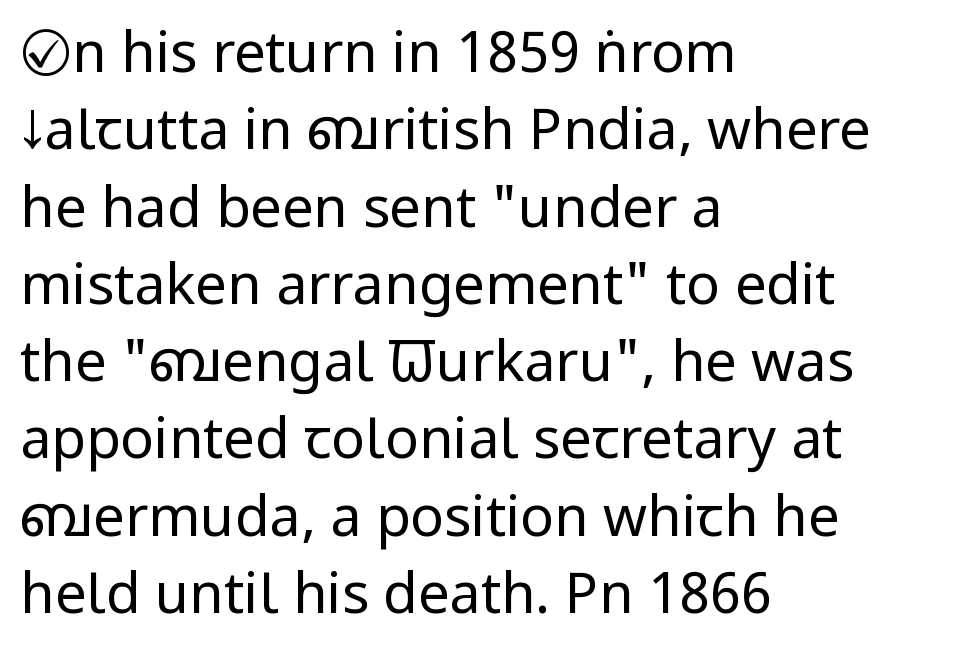
{"serif": "no", "italic": "no", "bold": "no", "weight": "regular", "width": "condensed", "stroke_contrast": "low", "x_height": "large", "monospaced": "no", "underline": "no", "align": "left", "line_spacing": "normal", "line_spacing_ratio": 1.38, "letter_spacing": "normal", "letter_spacing_em": 0.0, "glyph_px": 56}
